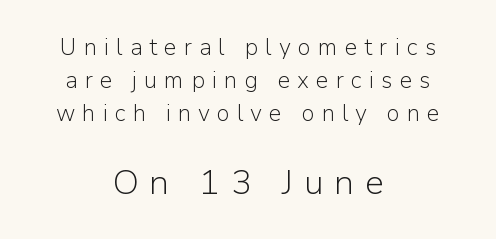
{"serif": "no", "italic": "no", "bold": "no", "weight": "light", "width": "normal", "stroke_contrast": "low", "x_height": "medium", "monospaced": "no", "underline": "no", "align": "center", "line_spacing": "normal", "line_spacing_ratio": 1.44, "letter_spacing": "wide", "letter_spacing_em": 0.3, "larger_block": "second", "size_ratio": 1.52, "glyph_px": 35}
